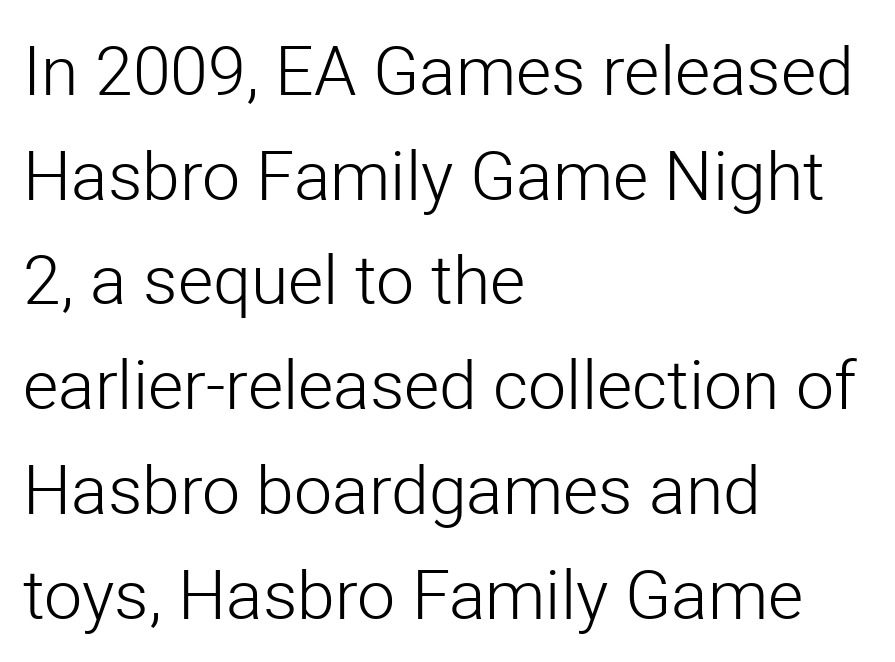
The image shows 68 px light sans-serif type, upright; set left-aligned, normal line spacing (1.54x), normal letter spacing, not underlined; low stroke contrast and a medium x-height.
